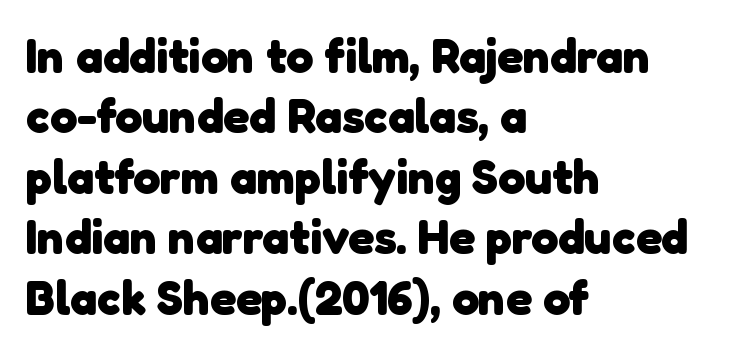
Q: Is the text bold? A: Yes.
Q: Is the typeface a serif or a sans-serif typeface? A: Sans-serif.
Q: Is the text underlined? A: No.
Q: How is the paragraph aligned? A: Left-aligned.
Q: Is the spacing between letters normal or unusually wide? A: Normal.
Q: Is the spacing between lines tight, normal or loose? A: Normal.
Q: Width (condensed, normal, or wide)? A: Normal.
Q: Stroke contrast? A: Low.
Q: x-height? A: Medium.
Q: Monospaced? A: No.
